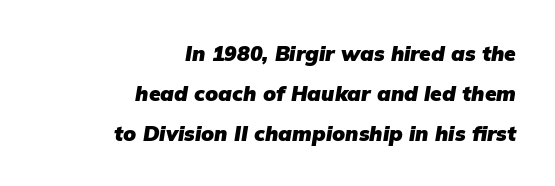
Widely set lines give the paragraph a tall, airy silhouette. Compared with typical body copy, the letter spacing here is the same. The letters are bold, with thick, heavy strokes. Descenders are the only things crossing below the line.
